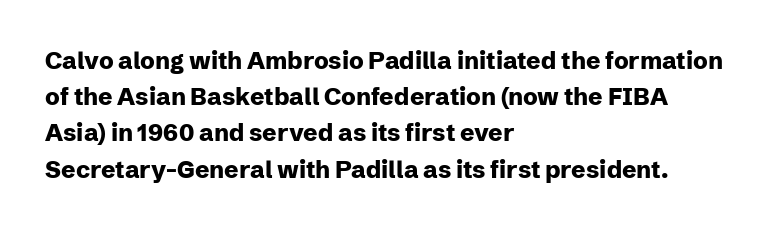
The vertical gap from one line to the next is medium. In terms of posture, this sample is upright. Look at the stroke-to-counter ratio: heavy, a bold. Clear beneath every line of the passage. Casual observation: everything's shoved over to the left. You could call the tracking neutral — neither tight nor loose.
